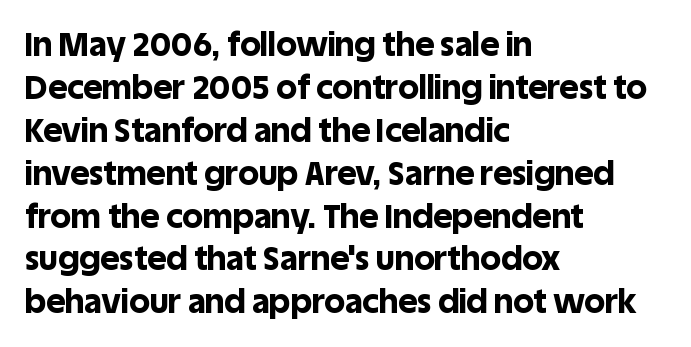
Q: Is the text bold? A: Yes.
Q: Is the text italic (slanted)? A: No, it is upright.
Q: Is the typeface a serif or a sans-serif typeface? A: Sans-serif.
Q: Is the text underlined? A: No.
Q: How is the paragraph aligned? A: Left-aligned.
Q: Is the spacing between letters normal or unusually wide? A: Normal.
Q: Is the spacing between lines tight, normal or loose? A: Normal.
Q: Width (condensed, normal, or wide)? A: Normal.
Q: x-height? A: Large.
Q: Monospaced? A: No.
